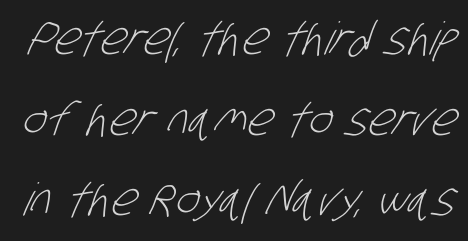
The image shows 45 px light, condensed sans-serif type; set line spacing 1.79x, normal letter spacing, not underlined; low stroke contrast and a large x-height.
